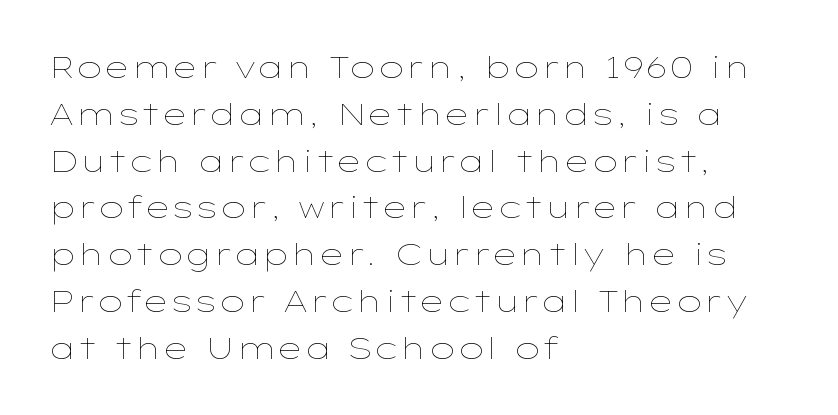
The image shows 30 px thin, wide type, upright; set left-aligned, normal line spacing (1.56x), normal letter spacing, not underlined; low stroke contrast and a medium x-height.
